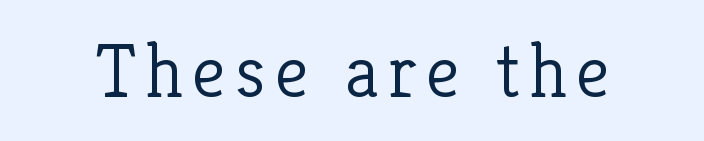
{"serif": "yes", "italic": "no", "bold": "no", "weight": "light", "width": "normal", "stroke_contrast": "low", "x_height": "medium", "monospaced": "no", "underline": "no", "glyph_px": 76}
